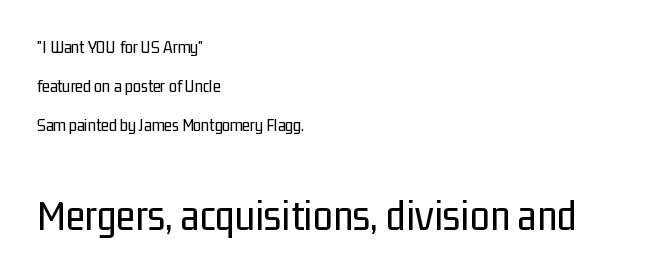
{"serif": "no", "italic": "no", "bold": "no", "weight": "regular", "width": "condensed", "stroke_contrast": "low", "x_height": "medium", "monospaced": "no", "underline": "no", "align": "left", "line_spacing": "loose", "line_spacing_ratio": 2.17, "letter_spacing": "normal", "letter_spacing_em": 0.0, "larger_block": "second", "size_ratio": 2.5, "glyph_px": 45}
